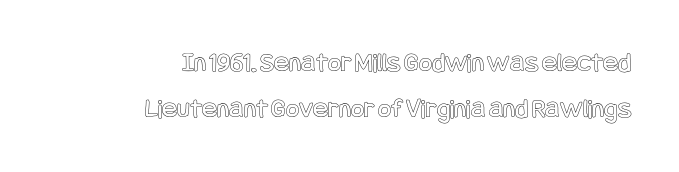
The image shows 28 px condensed type, upright; set right-aligned, normal line spacing (1.66x), normal letter spacing, not underlined; a large x-height.
